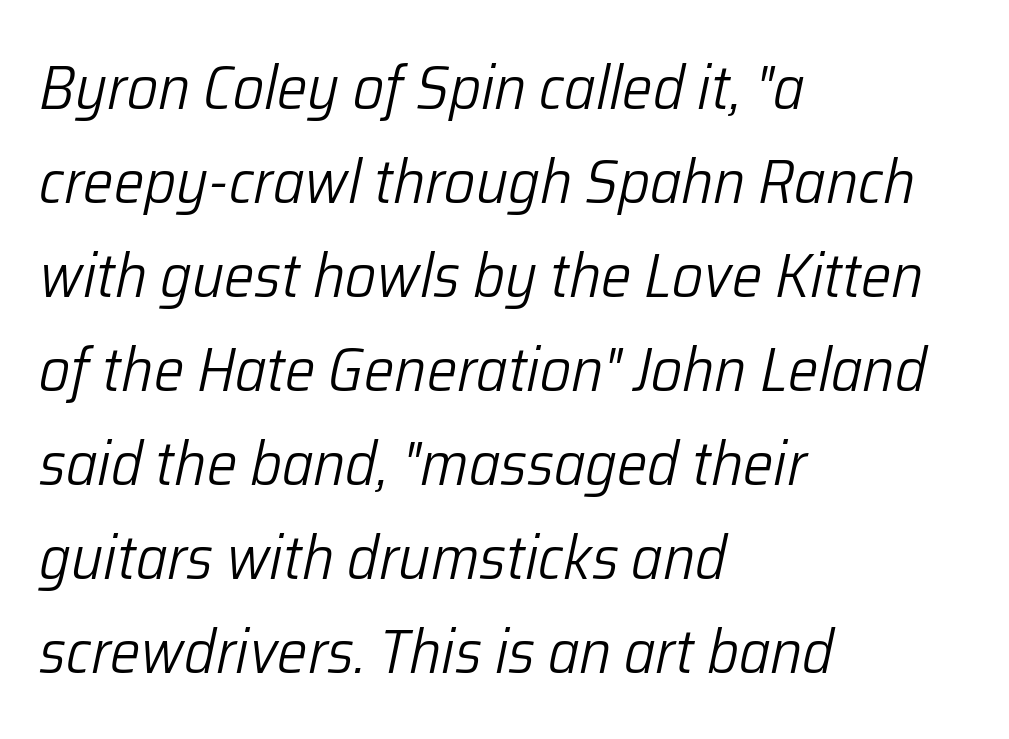
The image shows 61 px light type, italic (leaning right); set left-aligned, normal line spacing (1.54x), normal letter spacing, not underlined; low stroke contrast and a medium x-height.
